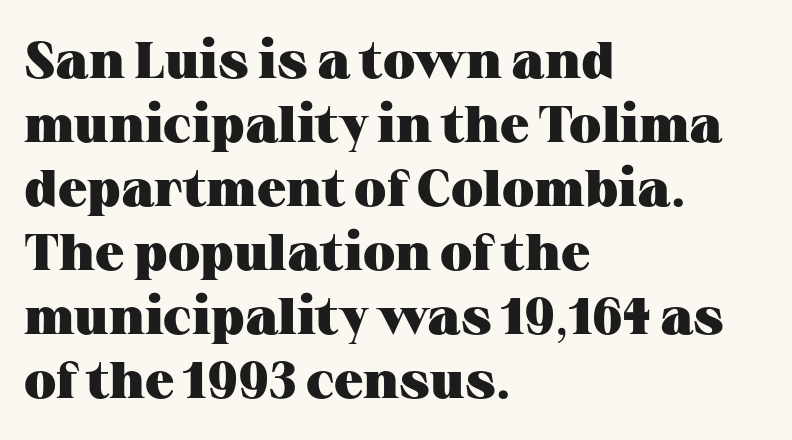
Observe the ordinary spacing: letters are neighbours, not strangers. The passage shown is typeset with a serif family. This sample uses an upright cut, with every glyph sitting square on the baseline. Each letter keeps its own natural width here, so spacing adapts to shape.
